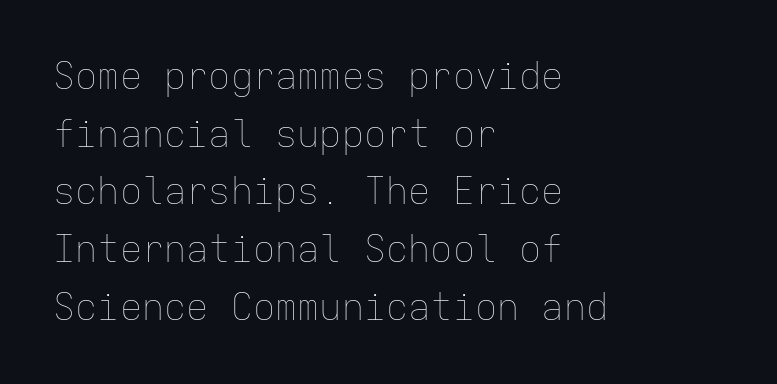
Line starts are locked; line ends wander. The strokes carry an ordinary text weight at most. The letters stand straight up with perfectly vertical stems. Look at the tracking — it's just the regular setting, nothing added. Words float on clear page, feet unadorned.
